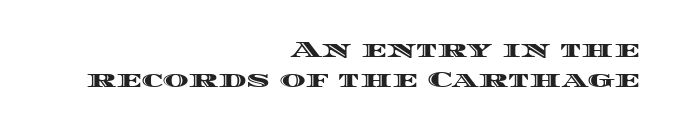
A typesetter would mark this as roman, not italic. The space between consecutive lines is moderate. The letters sit at their default tracking, neither squeezed nor spread. The compositor pushed each line to the right boundary. Plain, unruled lines of type.
